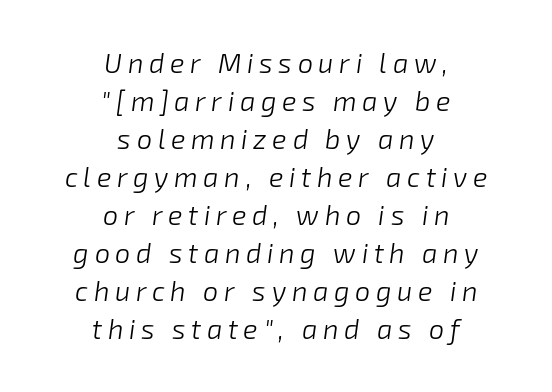
Q: Is the text bold? A: No.
Q: Is the text italic (slanted)? A: Yes, it leans right by about 8 degrees.
Q: Is the text underlined? A: No.
Q: How is the paragraph aligned? A: Centered.
Q: Is the spacing between letters normal or unusually wide? A: Unusually wide.
Q: Is the spacing between lines tight, normal or loose? A: Normal.
